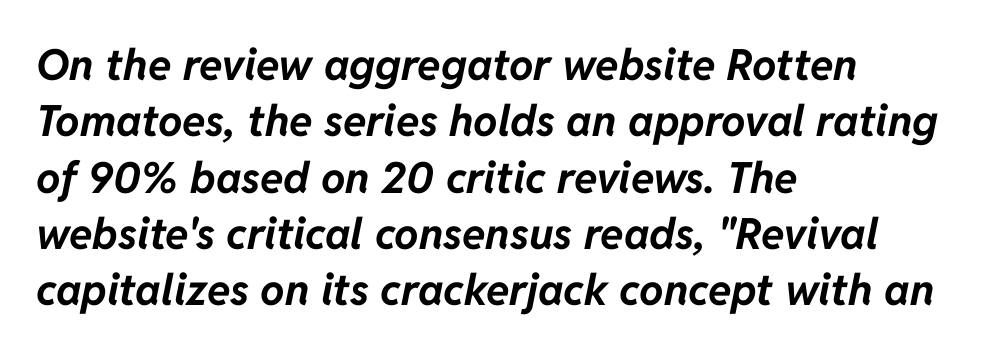
Q: Is the text bold? A: Yes.
Q: Is the text italic (slanted)? A: Yes, it leans right by about 11 degrees.
Q: Is the text underlined? A: No.
Q: How is the paragraph aligned? A: Left-aligned.
Q: Is the spacing between letters normal or unusually wide? A: Normal.
Q: Is the spacing between lines tight, normal or loose? A: Normal.
Q: Width (condensed, normal, or wide)? A: Normal.
Q: Stroke contrast? A: Low.
Q: x-height? A: Medium.
Q: Monospaced? A: No.
